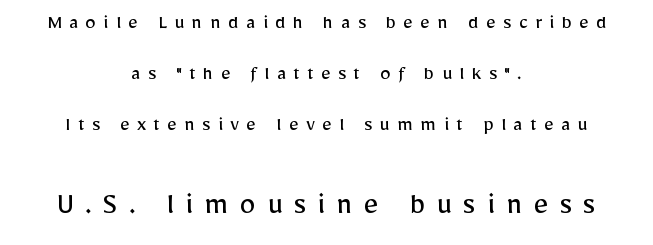
The image shows 32 px regular-weight sans-serif type, upright; set centered, loose line spacing (2.44x), unusually wide letter spacing (+0.35 em), not underlined; the second (bottom) block is 1.52x larger; low stroke contrast and a medium x-height.
